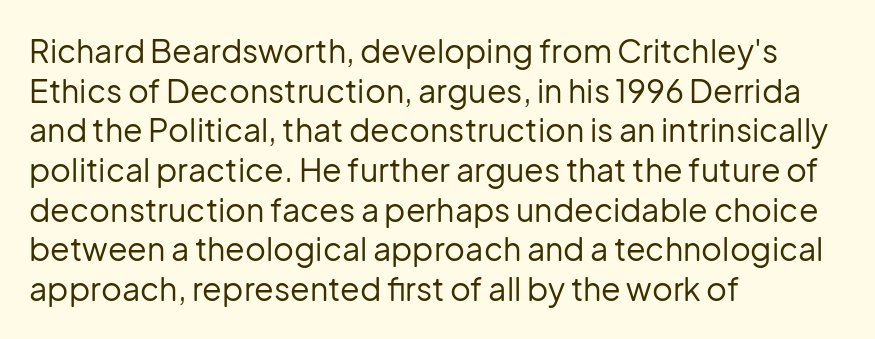
{"serif": "no", "italic": "no", "bold": "no", "weight": "regular", "width": "normal", "stroke_contrast": "low", "x_height": "medium", "monospaced": "no", "underline": "no", "align": "left", "line_spacing_ratio": 1.24, "letter_spacing": "normal", "letter_spacing_em": 0.0, "glyph_px": 32}
